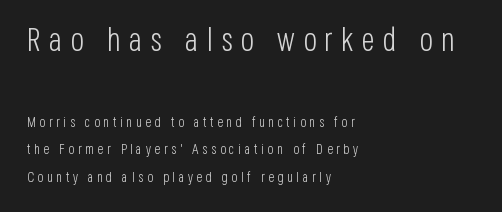
Q: Is the text bold? A: No.
Q: Is the text italic (slanted)? A: No, it is upright.
Q: Is the typeface a serif or a sans-serif typeface? A: Sans-serif.
Q: Is the text underlined? A: No.
Q: How is the paragraph aligned? A: Left-aligned.
Q: Is the spacing between letters normal or unusually wide? A: Unusually wide.
Q: Is the spacing between lines tight, normal or loose? A: Loose.
Q: Which block of text is set in a larger size, the first (top) or the second (bottom)? A: The first (top) one.
Q: Width (condensed, normal, or wide)? A: Condensed.
Q: Stroke contrast? A: Low.
Q: x-height? A: Large.
Q: Monospaced? A: No.
